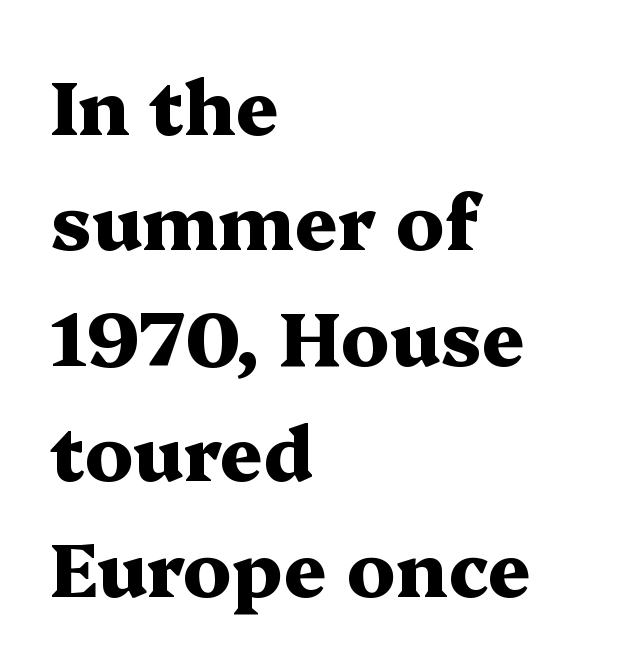
{"serif": "yes", "italic": "no", "bold": "yes", "weight": "heavy", "width": "wide", "stroke_contrast": "medium", "x_height": "medium", "monospaced": "no", "underline": "no", "align": "left", "line_spacing": "normal", "line_spacing_ratio": 1.54, "letter_spacing": "normal", "letter_spacing_em": 0.0, "glyph_px": 75}
